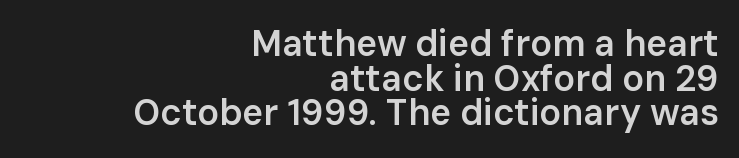
The image shows 36 px semibold sans-serif type, upright; set right-aligned, tight line spacing (0.96x), normal letter spacing, not underlined; low stroke contrast and a medium x-height.
